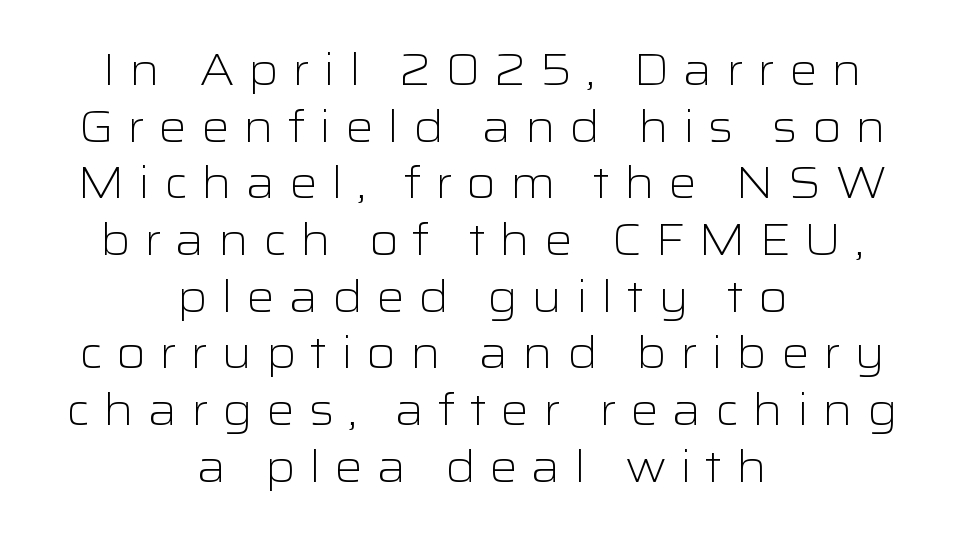
The image shows 45 px light, wide sans-serif type, upright; set centered, normal line spacing (1.26x), unusually wide letter spacing (+0.3 em), not underlined; low stroke contrast and a medium x-height.
